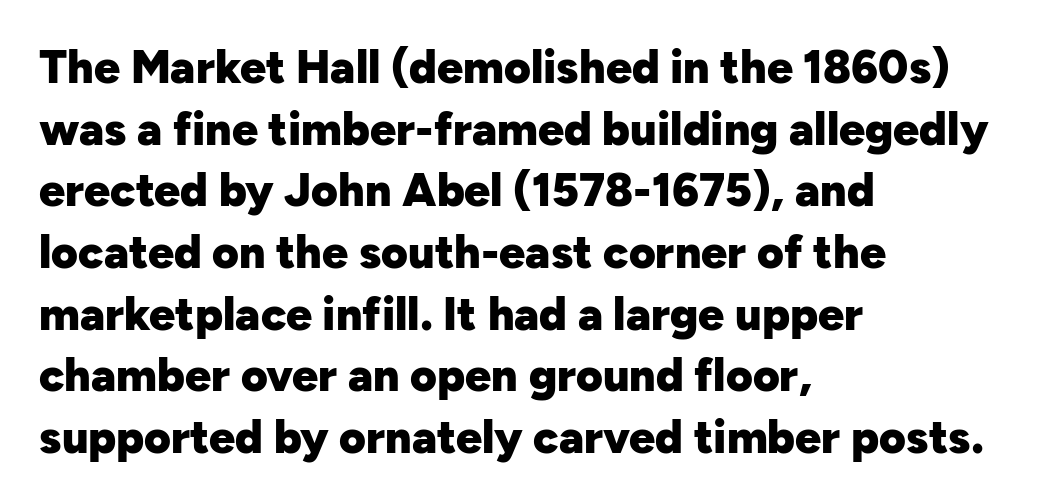
{"serif": "no", "italic": "no", "bold": "yes", "weight": "heavy", "width": "normal", "stroke_contrast": "low", "x_height": "medium", "monospaced": "no", "underline": "no", "align": "left", "line_spacing": "normal", "line_spacing_ratio": 1.34, "letter_spacing": "normal", "letter_spacing_em": 0.0, "glyph_px": 46}
